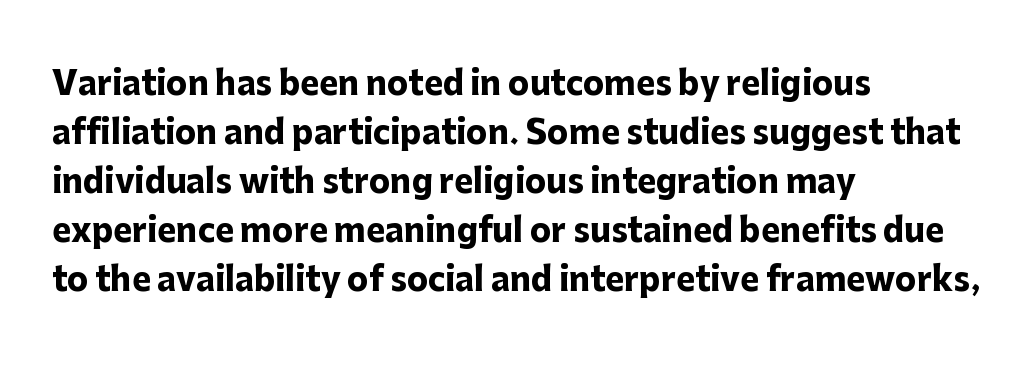
I'd call this a sans setting — the letters go barefoot. A typesetter would call this zero additional tracking. These lines are rendered in a variable-pitch font. These lines stack with their left ends in a neat column.
